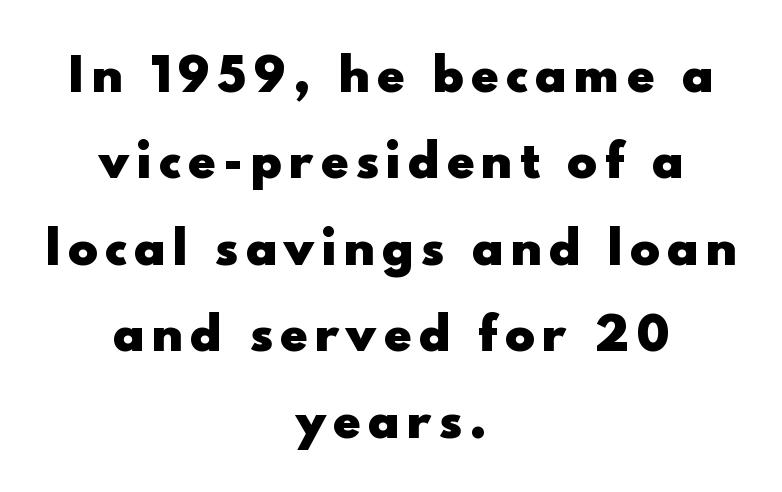
Q: Is the text bold? A: Yes.
Q: Is the text italic (slanted)? A: No, it is upright.
Q: Is the typeface a serif or a sans-serif typeface? A: Sans-serif.
Q: Is the text underlined? A: No.
Q: How is the paragraph aligned? A: Centered.
Q: Is the spacing between lines tight, normal or loose? A: Loose.
Q: Width (condensed, normal, or wide)? A: Normal.
Q: x-height? A: Small.
Q: Monospaced? A: No.
